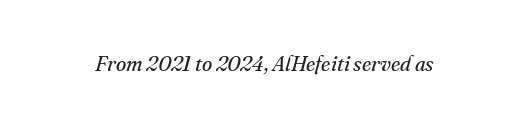
The tracking reads as untouched default to a designer's eye. The typesetting does not lean heavy: it is not bold. An italicized treatment has been applied to the whole sample. Underline: absent.
